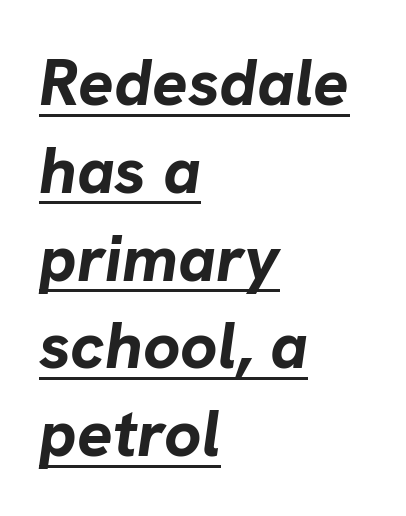
{"italic": "yes", "lean": "right", "slant_degrees": 8, "bold": "yes", "weight": "bold", "width": "normal", "stroke_contrast": "low", "x_height": "medium", "monospaced": "no", "underline": "yes", "align": "left", "line_spacing": "normal", "line_spacing_ratio": 1.33, "letter_spacing": "normal", "letter_spacing_em": 0.0, "glyph_px": 66}
